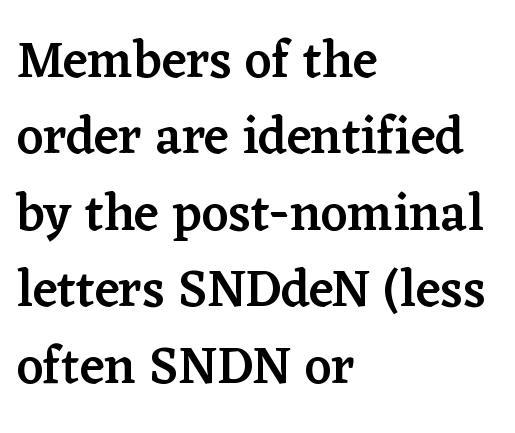
{"serif": "yes", "italic": "no", "bold": "semi", "weight": "semibold", "width": "normal", "stroke_contrast": "low", "x_height": "medium", "monospaced": "no", "underline": "no", "align": "left", "line_spacing": "normal", "line_spacing_ratio": 1.47, "letter_spacing": "normal", "letter_spacing_em": 0.0, "glyph_px": 52}
